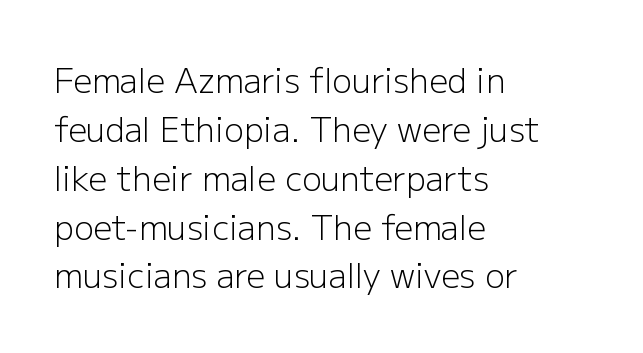
{"serif": "no", "italic": "no", "bold": "no", "weight": "light", "width": "normal", "stroke_contrast": "low", "x_height": "medium", "monospaced": "no", "underline": "no", "align": "left", "line_spacing": "normal", "line_spacing_ratio": 1.48, "letter_spacing": "normal", "letter_spacing_em": 0.0, "glyph_px": 33}
